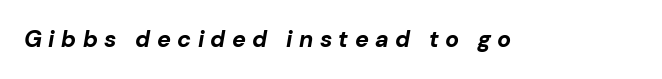
Q: Is the text bold? A: Yes.
Q: Is the text italic (slanted)? A: Yes, it leans right by about 10 degrees.
Q: Is the text underlined? A: No.
Q: Is the spacing between letters normal or unusually wide? A: Unusually wide.
